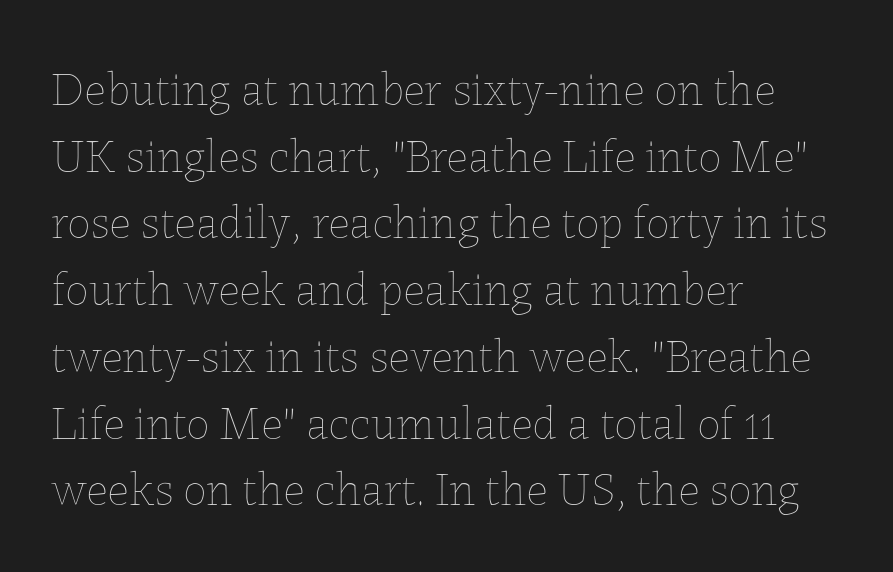
{"italic": "no", "bold": "no", "weight": "thin", "width": "normal", "stroke_contrast": "low", "x_height": "medium", "monospaced": "no", "underline": "no", "align": "left", "line_spacing": "normal", "line_spacing_ratio": 1.42, "letter_spacing": "normal", "letter_spacing_em": 0.0, "glyph_px": 47}
